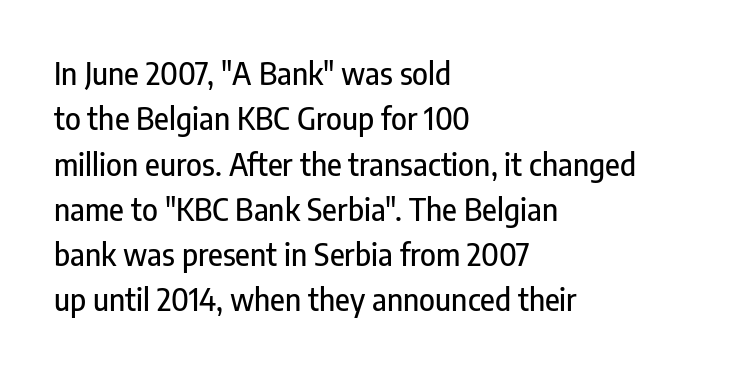
The image shows 30 px condensed sans-serif type, upright; set left-aligned, normal line spacing (1.51x), normal letter spacing, not underlined; low stroke contrast and a medium x-height.
